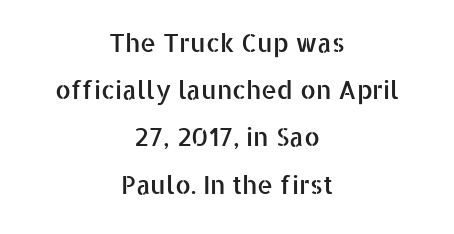
Q: Is the text italic (slanted)? A: No, it is upright.
Q: Is the text underlined? A: No.
Q: How is the paragraph aligned? A: Centered.
Q: Is the spacing between letters normal or unusually wide? A: Normal.
